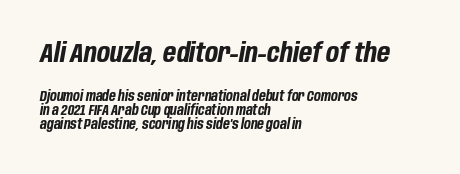
Q: Is the text bold? A: Yes.
Q: Is the text italic (slanted)? A: Yes, it leans right by about 10 degrees.
Q: Is the text underlined? A: No.
Q: How is the paragraph aligned? A: Left-aligned.
Q: Is the spacing between letters normal or unusually wide? A: Normal.
Q: Is the spacing between lines tight, normal or loose? A: Tight.
Q: Which block of text is set in a larger size, the first (top) or the second (bottom)? A: The first (top) one.
